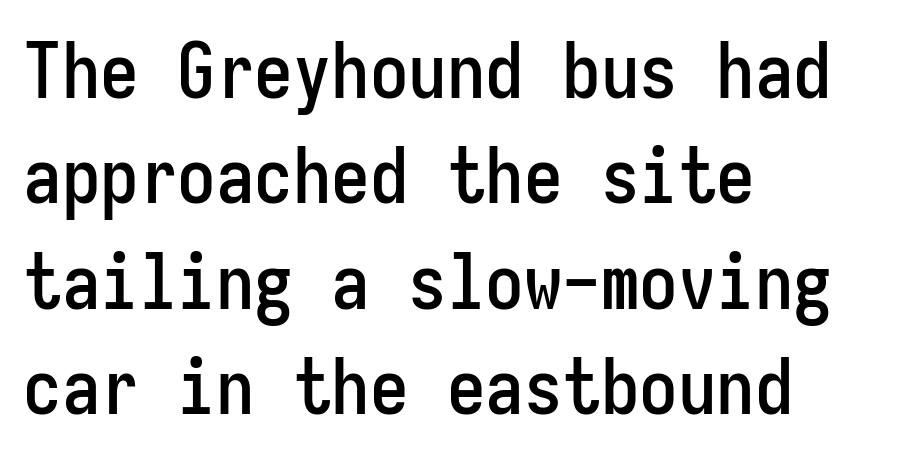
Q: Is the text italic (slanted)? A: No, it is upright.
Q: Is the typeface a serif or a sans-serif typeface? A: Sans-serif.
Q: Is the text underlined? A: No.
Q: How is the paragraph aligned? A: Left-aligned.
Q: Is the spacing between letters normal or unusually wide? A: Normal.
Q: Is the spacing between lines tight, normal or loose? A: Normal.
Q: Width (condensed, normal, or wide)? A: Condensed.
Q: Stroke contrast? A: Low.
Q: x-height? A: Medium.
Q: Monospaced? A: Yes.
